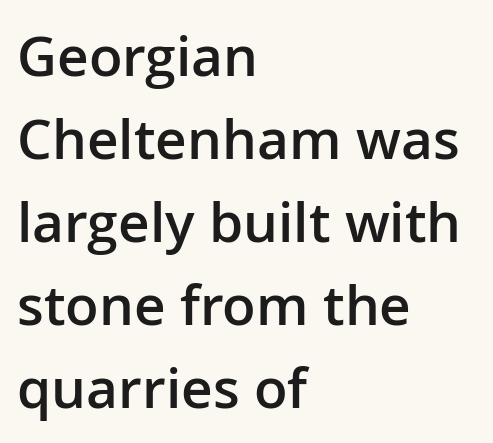
{"serif": "no", "italic": "no", "bold": "semi", "weight": "semibold", "width": "normal", "stroke_contrast": "low", "x_height": "medium", "monospaced": "no", "underline": "no", "align": "left", "line_spacing": "normal", "line_spacing_ratio": 1.51, "letter_spacing": "normal", "letter_spacing_em": 0.0, "glyph_px": 55}
